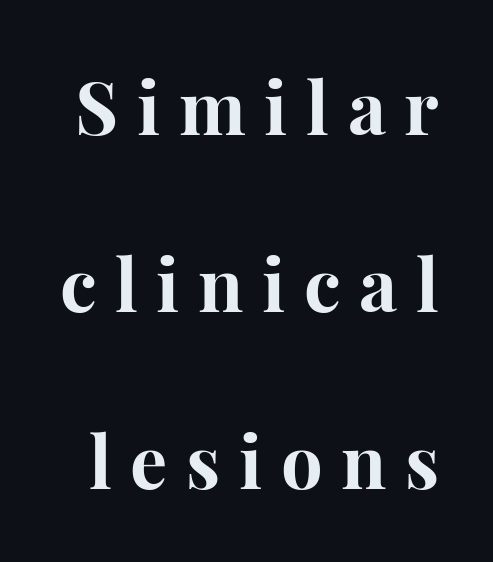
Descenders hang freely into open space. Note: serifs present on the glyphs. Widely set lines give the paragraph a tall, airy silhouette. Heavy-handed strokes throughout: this text is bold. Spacing between characters has been opened up far beyond the box default. You could not count columns in this text — the font is proportionally spaced.
